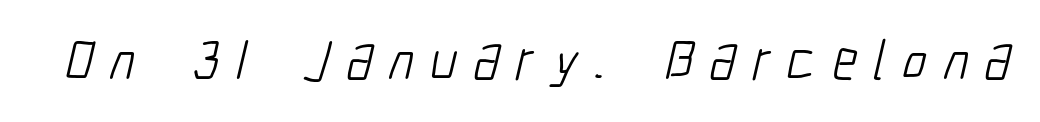
{"serif": "no", "bold": "no", "weight": "light", "width": "condensed", "stroke_contrast": "low", "x_height": "medium", "monospaced": "no", "underline": "no", "letter_spacing": "wide", "letter_spacing_em": 0.29, "glyph_px": 57}
